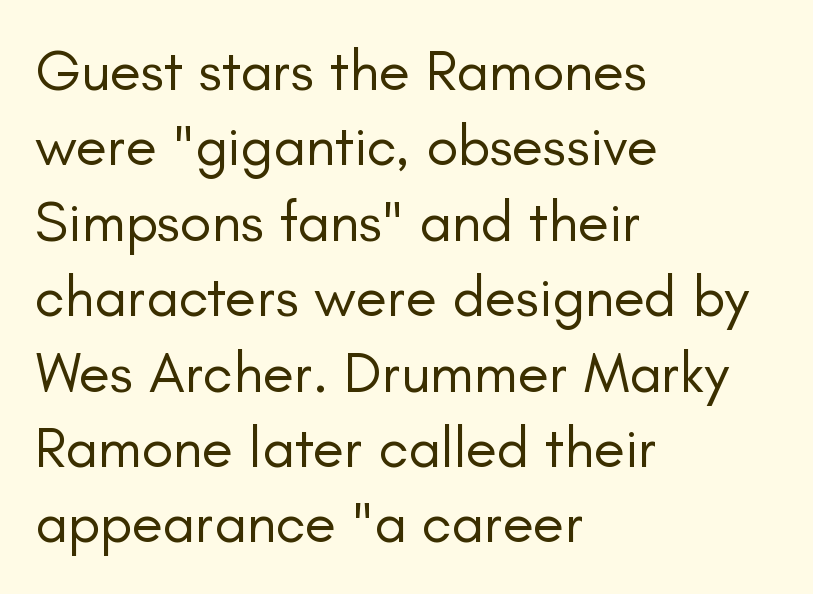
The image shows 58 px regular-weight sans-serif type, upright; set left-aligned, normal line spacing (1.3x), normal letter spacing, not underlined; low stroke contrast and a small x-height.
